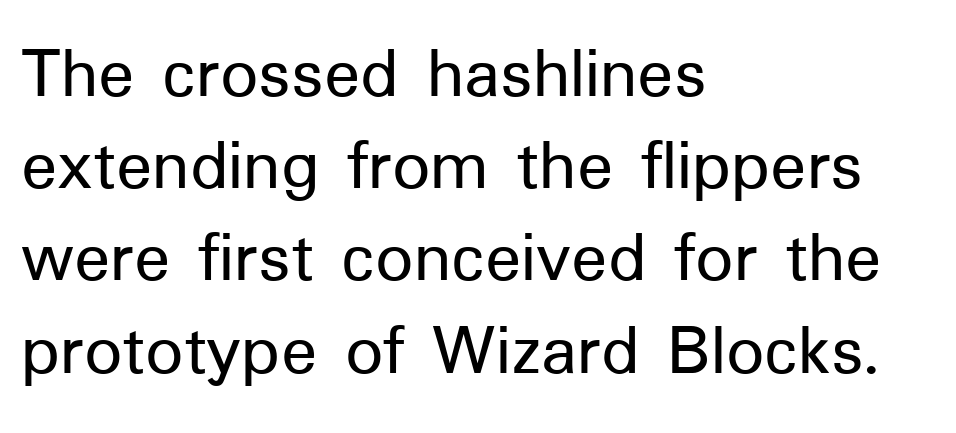
The image shows 75 px sans-serif type, upright; set left-aligned, line spacing 1.23x, normal letter spacing, not underlined; low stroke contrast and a medium x-height.
